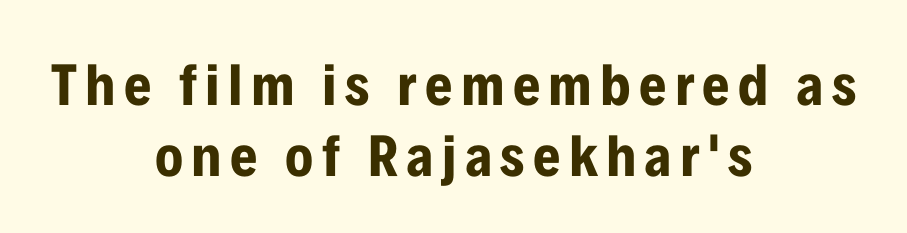
{"serif": "no", "italic": "no", "bold": "yes", "weight": "bold", "width": "condensed", "stroke_contrast": "low", "x_height": "medium", "monospaced": "no", "underline": "no", "align": "center", "line_spacing_ratio": 1.2, "glyph_px": 59}
